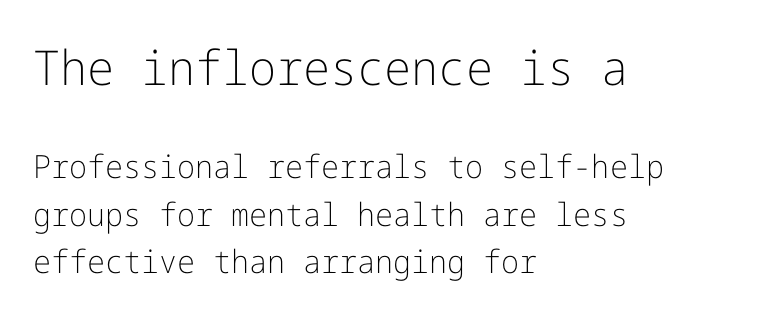
Q: Is the text bold? A: No.
Q: Is the text italic (slanted)? A: No, it is upright.
Q: Is the typeface a serif or a sans-serif typeface? A: Sans-serif.
Q: Is the text underlined? A: No.
Q: How is the paragraph aligned? A: Left-aligned.
Q: Is the spacing between letters normal or unusually wide? A: Normal.
Q: Is the spacing between lines tight, normal or loose? A: Normal.
Q: Which block of text is set in a larger size, the first (top) or the second (bottom)? A: The first (top) one.
Q: Width (condensed, normal, or wide)? A: Normal.
Q: Stroke contrast? A: Low.
Q: x-height? A: Medium.
